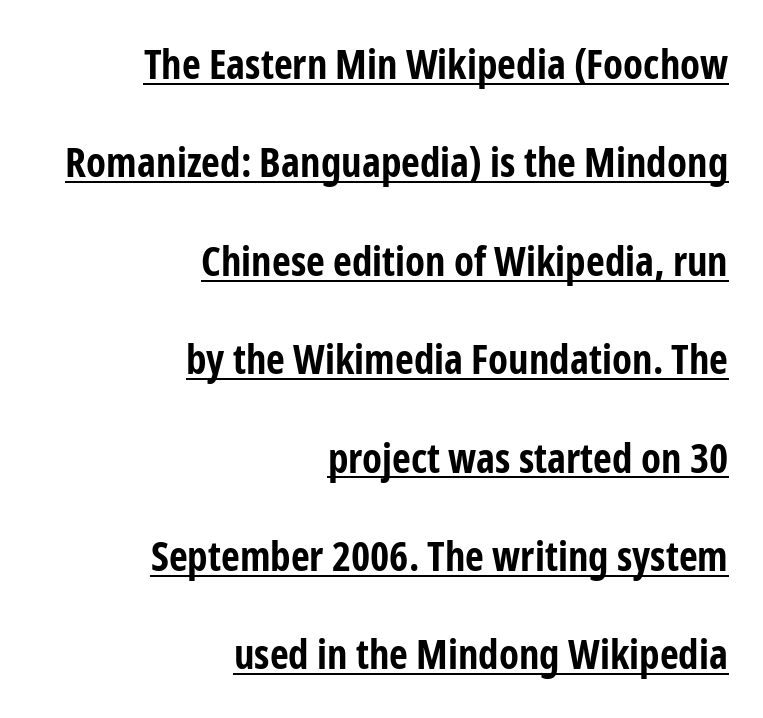
Q: Is the text bold? A: Yes.
Q: Is the text italic (slanted)? A: No, it is upright.
Q: Is the typeface a serif or a sans-serif typeface? A: Sans-serif.
Q: Is the text underlined? A: Yes.
Q: How is the paragraph aligned? A: Right-aligned.
Q: Is the spacing between letters normal or unusually wide? A: Normal.
Q: Is the spacing between lines tight, normal or loose? A: Loose.
Q: Width (condensed, normal, or wide)? A: Condensed.
Q: Stroke contrast? A: Low.
Q: x-height? A: Medium.
Q: Monospaced? A: No.
